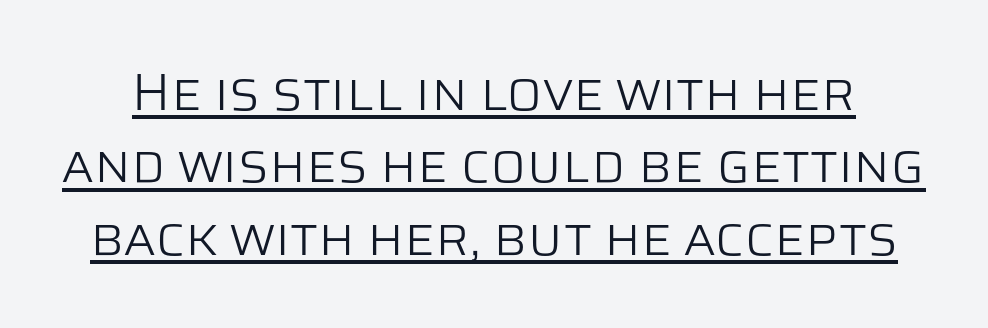
{"serif": "no", "italic": "no", "bold": "no", "weight": "light", "width": "normal", "stroke_contrast": "low", "x_height": "large", "monospaced": "no", "underline": "yes", "line_spacing": "normal", "line_spacing_ratio": 1.39, "letter_spacing": "normal", "letter_spacing_em": 0.0, "glyph_px": 52}
